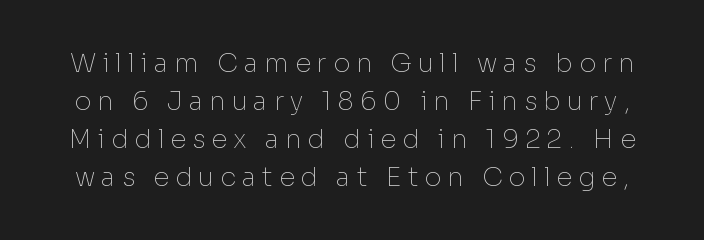
Q: Is the text bold? A: No.
Q: Is the text italic (slanted)? A: No, it is upright.
Q: Is the text underlined? A: No.
Q: Is the spacing between letters normal or unusually wide? A: Unusually wide.
Q: Is the spacing between lines tight, normal or loose? A: Normal.
